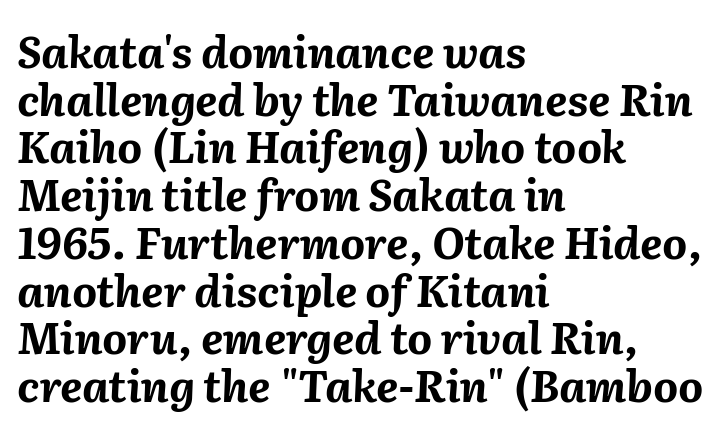
{"italic": "yes", "lean": "right", "slant_degrees": 2, "bold": "yes", "weight": "bold", "width": "normal", "stroke_contrast": "medium", "x_height": "medium", "monospaced": "no", "underline": "no", "align": "left", "line_spacing": "tight", "line_spacing_ratio": 1.11, "letter_spacing": "normal", "letter_spacing_em": 0.0, "glyph_px": 43}
